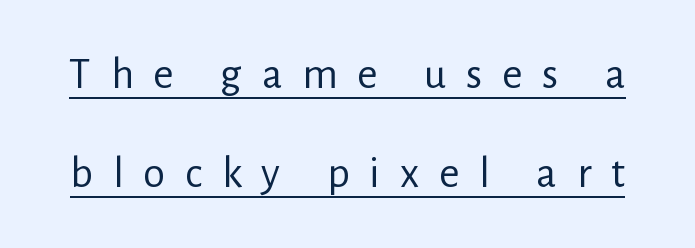
The image shows 44 px regular-weight sans-serif type, upright; set loose line spacing (2.25x), unusually wide letter spacing (+0.45 em), underlined; low stroke contrast and a medium x-height.
